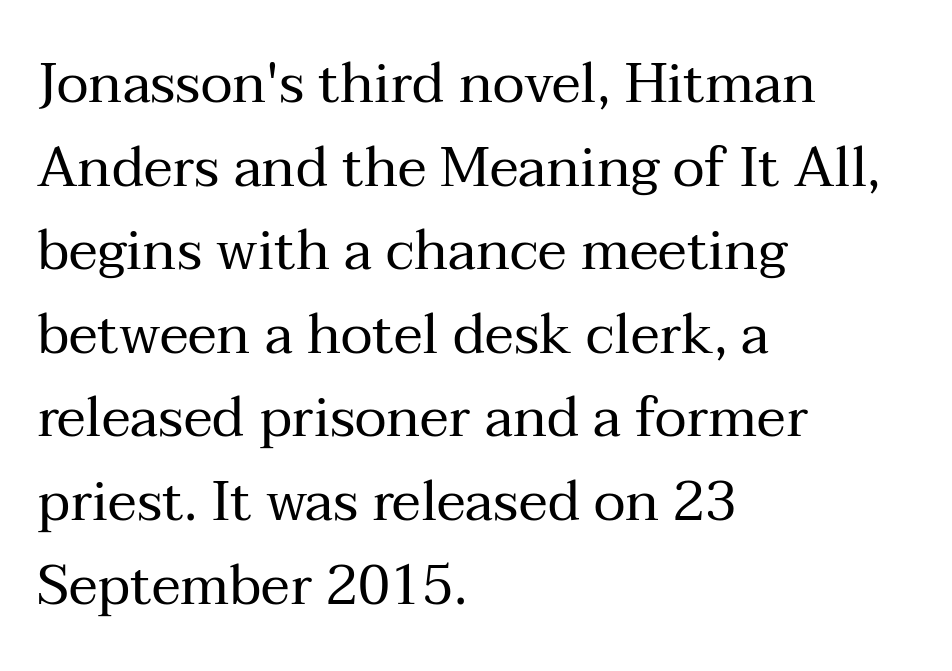
The image shows 55 px regular-weight serif type, upright; set left-aligned, normal line spacing (1.52x), normal letter spacing, not underlined; medium stroke contrast and a medium x-height.
